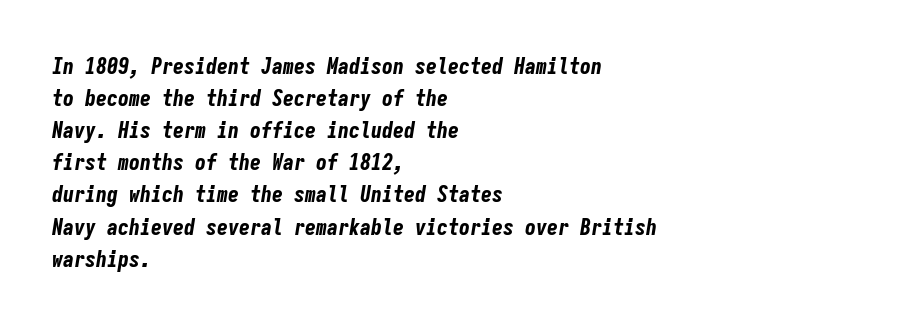
The image shows 22 px bold type, italic (leaning right); set left-aligned, normal line spacing (1.46x), normal letter spacing, not underlined.
